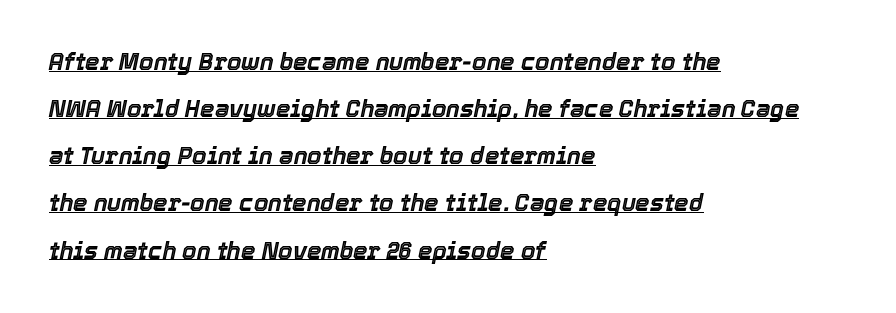
The image shows 23 px text type, italic (leaning right); set left-aligned, loose line spacing (2.05x), normal letter spacing, underlined.
